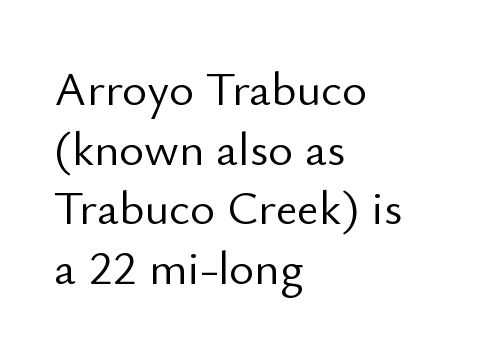
The image shows 48 px light sans-serif type, upright; set left-aligned, line spacing 1.24x, normal letter spacing, not underlined; low stroke contrast and a small x-height.
